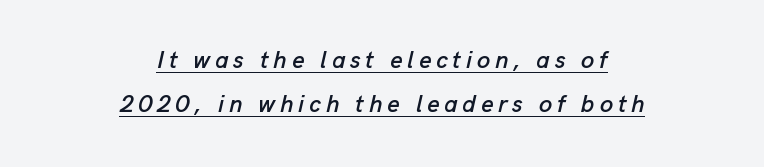
Q: Is the text italic (slanted)? A: Yes, it leans right by about 13 degrees.
Q: Is the text underlined? A: Yes.
Q: How is the paragraph aligned? A: Centered.
Q: Is the spacing between letters normal or unusually wide? A: Unusually wide.
